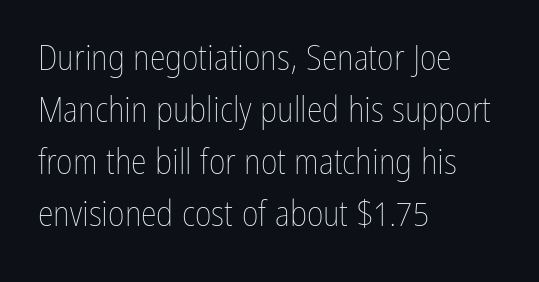
{"italic": "no", "bold": "no", "weight": "thin", "width": "condensed", "stroke_contrast": "low", "x_height": "medium", "monospaced": "no", "underline": "no", "align": "left", "line_spacing": "normal", "line_spacing_ratio": 1.44, "letter_spacing": "normal", "letter_spacing_em": 0.0, "glyph_px": 36}
